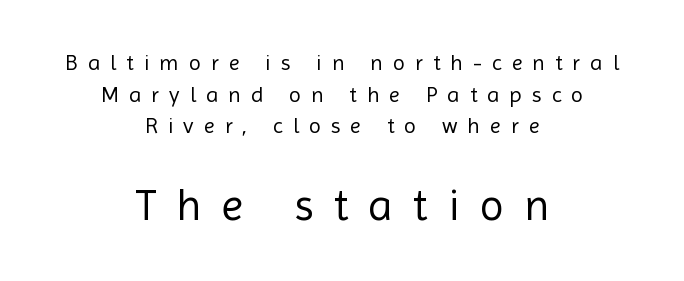
{"serif": "no", "italic": "no", "bold": "no", "weight": "regular", "width": "normal", "x_height": "medium", "monospaced": "no", "underline": "no", "align": "center", "line_spacing": "normal", "line_spacing_ratio": 1.44, "letter_spacing": "wide", "letter_spacing_em": 0.46, "larger_block": "second", "size_ratio": 2.0, "glyph_px": 44}
